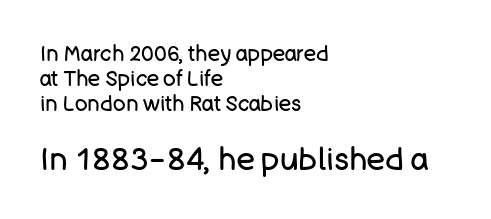
The strokes are not fattened; the text isn't bold. Typographically, this falls in the sans-serif category. Here the designer chose a conventional face with non-uniform glyph widths. The composition opens small and finishes big. If you drew a line through each stem, it would be perfectly vertical.
